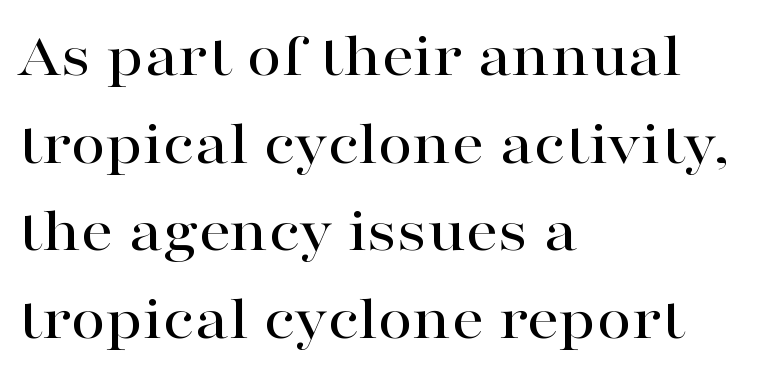
Q: Is the text italic (slanted)? A: No, it is upright.
Q: Is the typeface a serif or a sans-serif typeface? A: Serif.
Q: Is the text underlined? A: No.
Q: How is the paragraph aligned? A: Left-aligned.
Q: Is the spacing between letters normal or unusually wide? A: Normal.
Q: Is the spacing between lines tight, normal or loose? A: Normal.
Q: Width (condensed, normal, or wide)? A: Wide.
Q: Stroke contrast? A: High.
Q: x-height? A: Medium.
Q: Monospaced? A: No.
